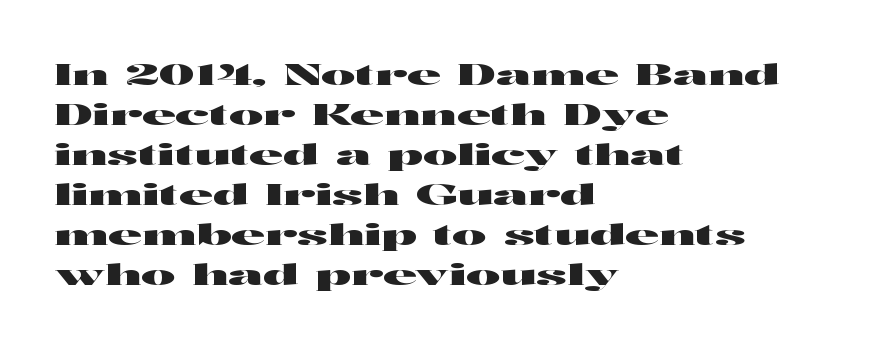
{"serif": "no", "italic": "no", "width": "wide", "stroke_contrast": "high", "x_height": "medium", "monospaced": "no", "underline": "no", "align": "left", "line_spacing": "normal", "line_spacing_ratio": 1.38, "letter_spacing": "normal", "letter_spacing_em": 0.0, "glyph_px": 29}
